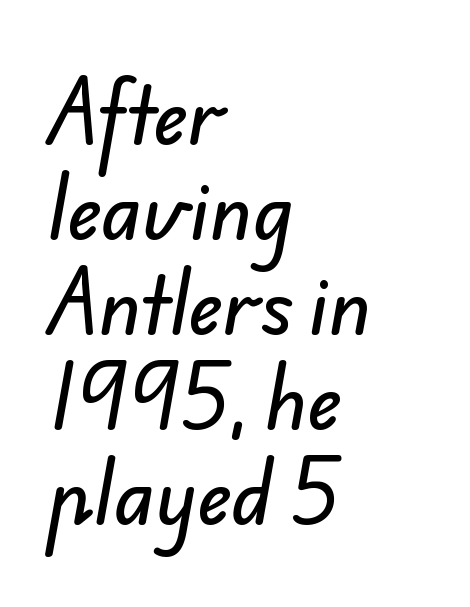
The image shows 76 px sans-serif type; set left-aligned, normal line spacing (1.25x), normal letter spacing, not underlined; low stroke contrast and a small x-height.
